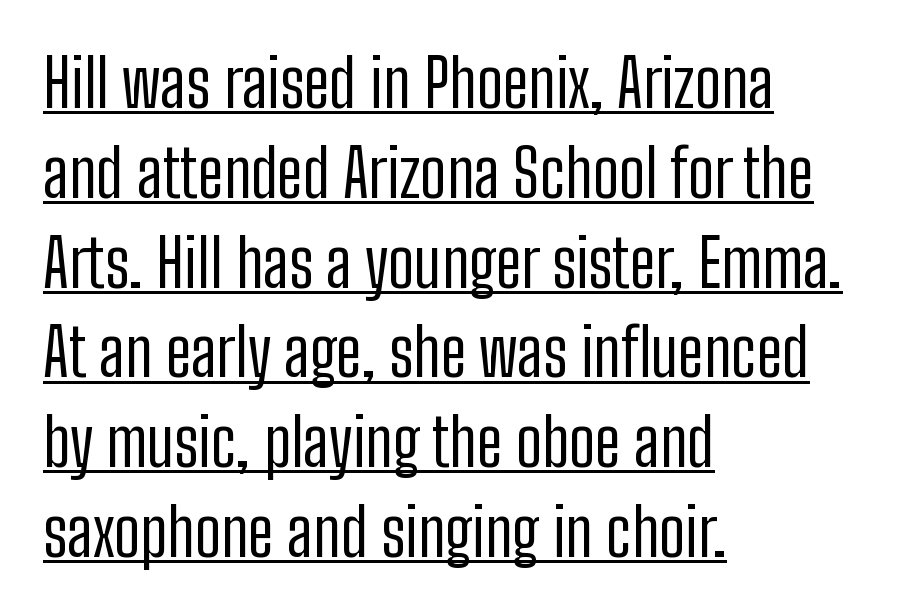
The image shows 66 px regular-weight, condensed sans-serif type, upright; set left-aligned, normal line spacing (1.36x), normal letter spacing, underlined; low stroke contrast and a medium x-height.
